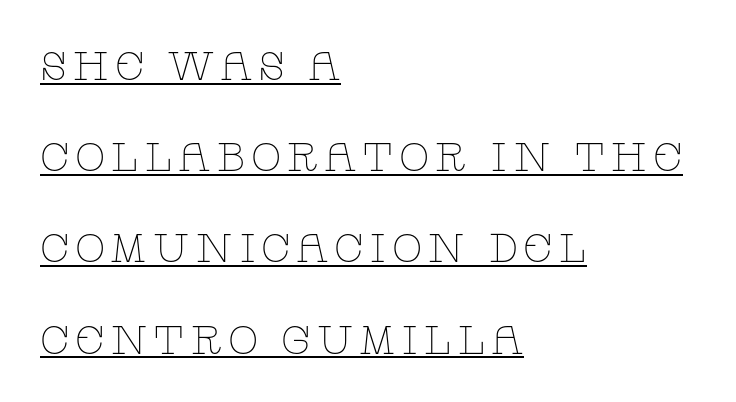
{"serif": "yes", "italic": "no", "bold": "no", "weight": "thin", "width": "wide", "stroke_contrast": "low", "x_height": "large", "monospaced": "no", "underline": "yes", "align": "left", "line_spacing": "loose", "line_spacing_ratio": 2.28, "glyph_px": 40}
